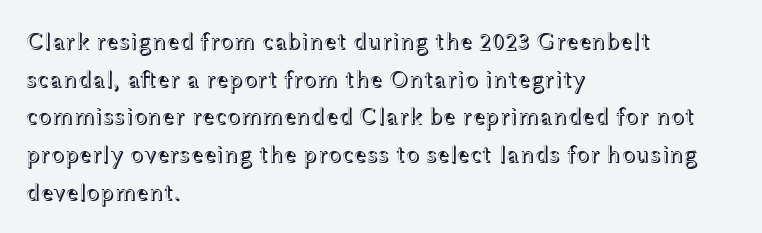
Q: Is the text italic (slanted)? A: No, it is upright.
Q: Is the text underlined? A: No.
Q: How is the paragraph aligned? A: Left-aligned.
Q: Is the spacing between letters normal or unusually wide? A: Normal.
Q: Is the spacing between lines tight, normal or loose? A: Normal.
